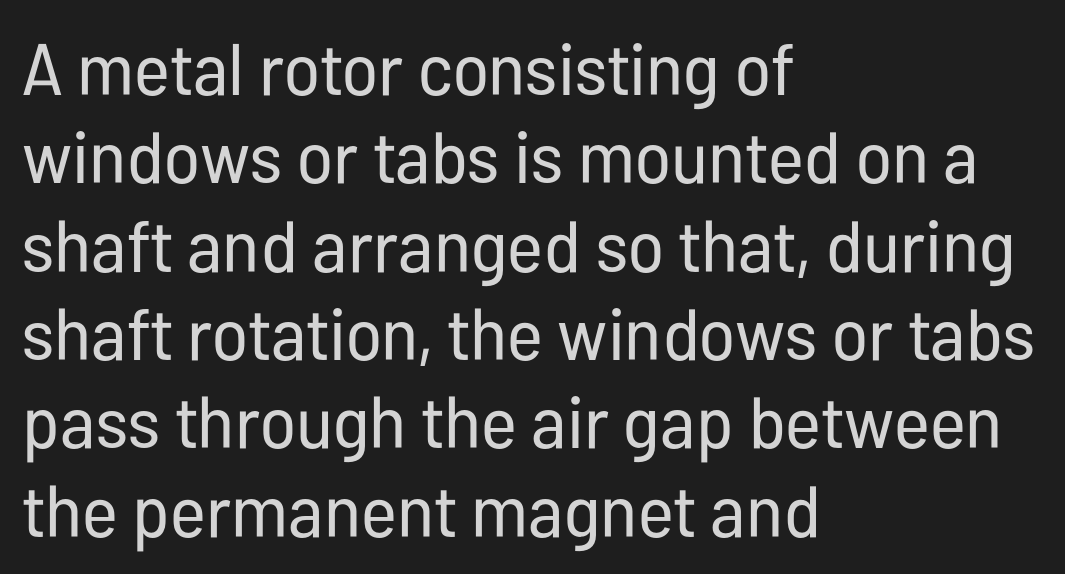
The image shows 73 px regular-weight, condensed sans-serif type, upright; set left-aligned, line spacing 1.21x, normal letter spacing, not underlined; low stroke contrast and a medium x-height.
